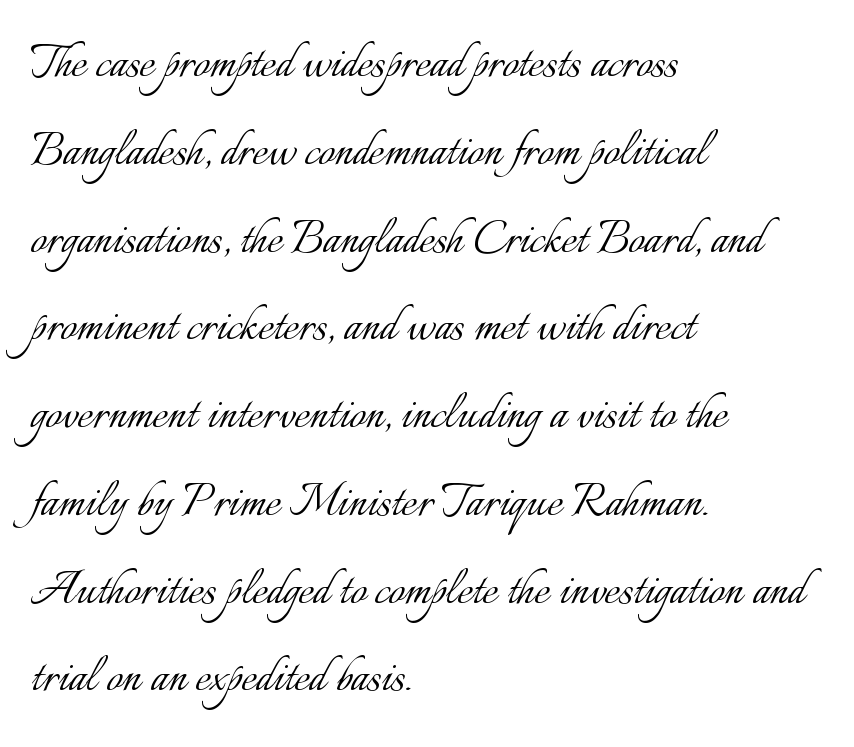
The image shows 57 px light type; set left-aligned, normal line spacing (1.54x), normal letter spacing, not underlined; low stroke contrast and a small x-height.
